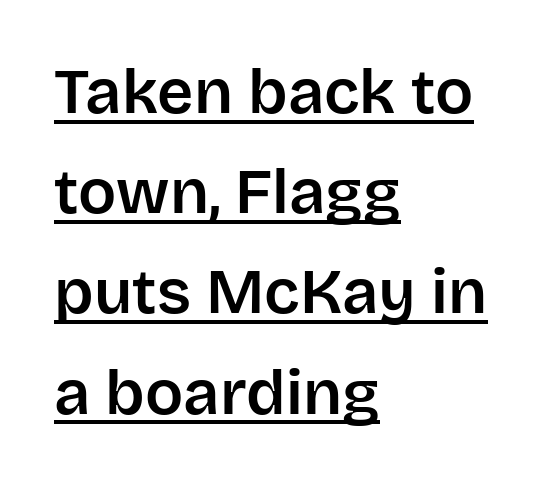
Q: Is the text italic (slanted)? A: No, it is upright.
Q: Is the typeface a serif or a sans-serif typeface? A: Sans-serif.
Q: Is the text underlined? A: Yes.
Q: How is the paragraph aligned? A: Left-aligned.
Q: Is the spacing between letters normal or unusually wide? A: Normal.
Q: Is the spacing between lines tight, normal or loose? A: Normal.
Q: Width (condensed, normal, or wide)? A: Normal.
Q: Stroke contrast? A: Low.
Q: x-height? A: Large.
Q: Monospaced? A: No.
